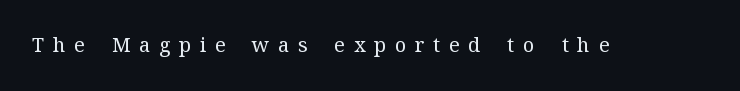
Q: Is the text bold? A: No.
Q: Is the text italic (slanted)? A: No, it is upright.
Q: Is the text underlined? A: No.
Q: Is the spacing between letters normal or unusually wide? A: Unusually wide.
